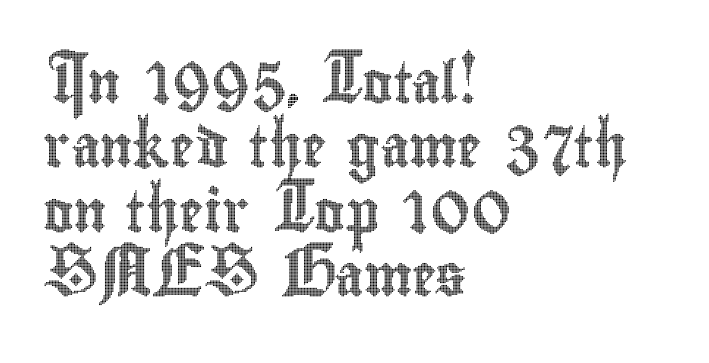
Q: Is the text italic (slanted)? A: No, it is upright.
Q: Is the text underlined? A: No.
Q: How is the paragraph aligned? A: Left-aligned.
Q: Is the spacing between letters normal or unusually wide? A: Normal.
Q: Is the spacing between lines tight, normal or loose? A: Normal.
Q: Width (condensed, normal, or wide)? A: Condensed.
Q: x-height? A: Small.
Q: Monospaced? A: No.
